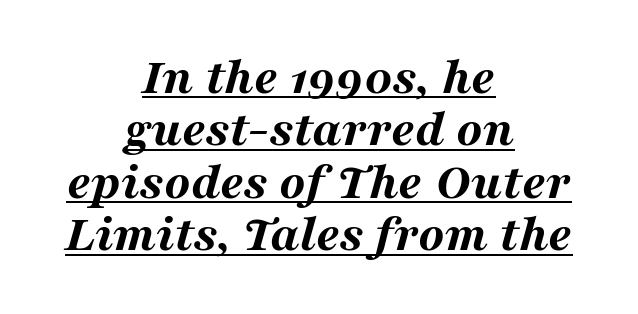
Looking at the ascenders, they clearly lean. Closely set lines give the paragraph a compact silhouette. These lines are rendered in a variable-pitch font. Each line of the rendering has a horizontal stroke beneath the glyphs.
